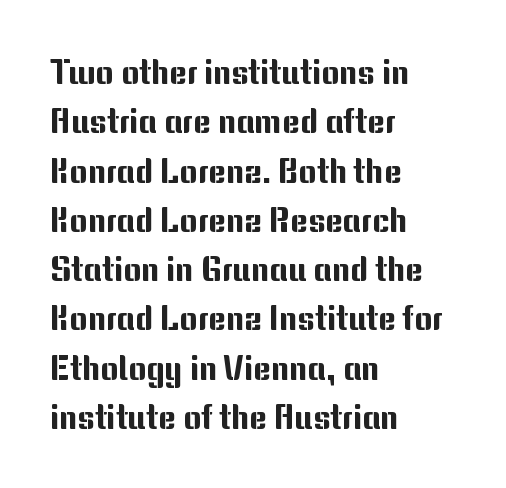
The image shows 34 px sans-serif type, upright; set left-aligned, normal line spacing (1.45x), normal letter spacing, not underlined; medium stroke contrast and a medium x-height.
